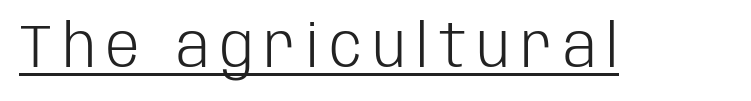
Is this a sans? Yes — the strokes have no serifs. Character widths vary here, with narrow letters taking less room than wide ones. Beneath each row of characters lies a ruled line. The characters are drawn with everyday or finer stroke widths. Nope, not italic — everything's standing straight.
